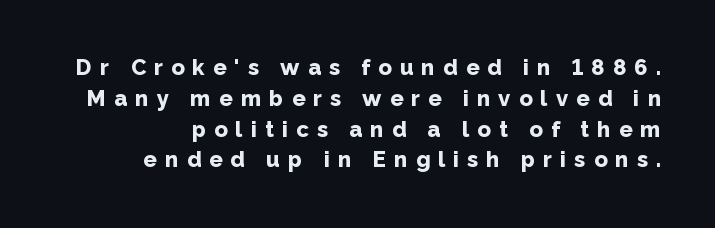
The image shows 22 px bold type, upright; set normal line spacing (1.4x), unusually wide letter spacing (+0.37 em), not underlined.
